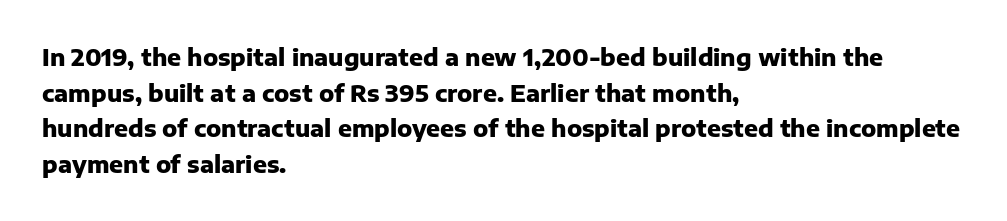
Q: Is the text bold? A: Yes.
Q: Is the text italic (slanted)? A: No, it is upright.
Q: Is the text underlined? A: No.
Q: How is the paragraph aligned? A: Left-aligned.
Q: Is the spacing between letters normal or unusually wide? A: Normal.
Q: Is the spacing between lines tight, normal or loose? A: Normal.
